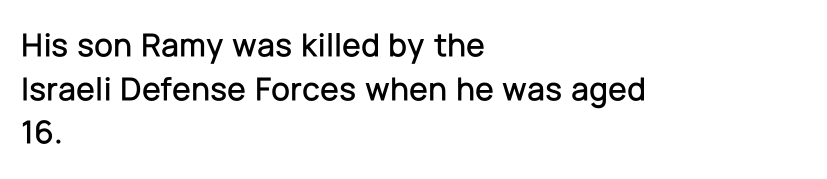
{"serif": "no", "italic": "no", "width": "normal", "stroke_contrast": "low", "x_height": "medium", "monospaced": "no", "underline": "no", "align": "left", "line_spacing": "normal", "line_spacing_ratio": 1.28, "letter_spacing": "normal", "letter_spacing_em": 0.0, "glyph_px": 34}
